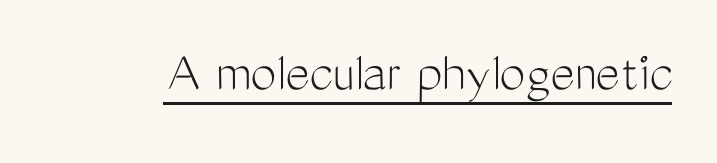
The axis of the letterforms is exactly vertical. This sample has the flowing, uneven cadence of proportional lettering. Vertical stems look standard width or narrower in stroke. The passage shown has conventional tracking throughout. Students, observe the line beneath the letters — that is underlining.
